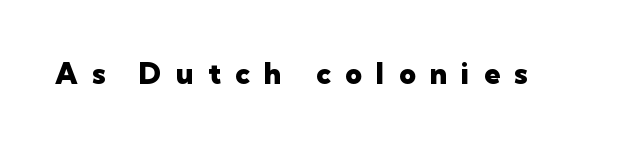
{"serif": "no", "italic": "no", "bold": "yes", "weight": "heavy", "width": "normal", "stroke_contrast": "low", "x_height": "medium", "monospaced": "no", "underline": "no", "letter_spacing": "wide", "letter_spacing_em": 0.49, "glyph_px": 29}
